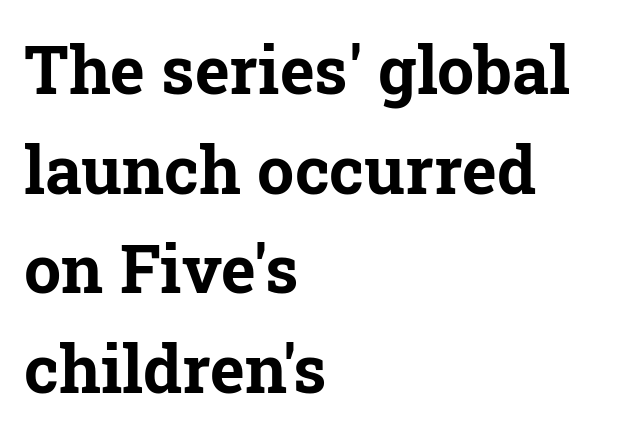
{"serif": "yes", "italic": "no", "bold": "yes", "weight": "bold", "width": "normal", "stroke_contrast": "low", "x_height": "medium", "monospaced": "no", "underline": "no", "align": "left", "line_spacing": "normal", "line_spacing_ratio": 1.51, "letter_spacing": "normal", "letter_spacing_em": 0.0, "glyph_px": 66}
